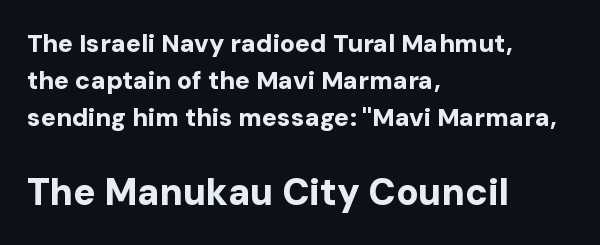
Q: Is the text bold? A: Yes.
Q: Is the text italic (slanted)? A: No, it is upright.
Q: Is the typeface a serif or a sans-serif typeface? A: Sans-serif.
Q: Is the text underlined? A: No.
Q: How is the paragraph aligned? A: Left-aligned.
Q: Is the spacing between letters normal or unusually wide? A: Normal.
Q: Is the spacing between lines tight, normal or loose? A: Normal.
Q: Which block of text is set in a larger size, the first (top) or the second (bottom)? A: The second (bottom) one.
Q: Width (condensed, normal, or wide)? A: Normal.
Q: Stroke contrast? A: Low.
Q: x-height? A: Medium.
Q: Monospaced? A: No.
